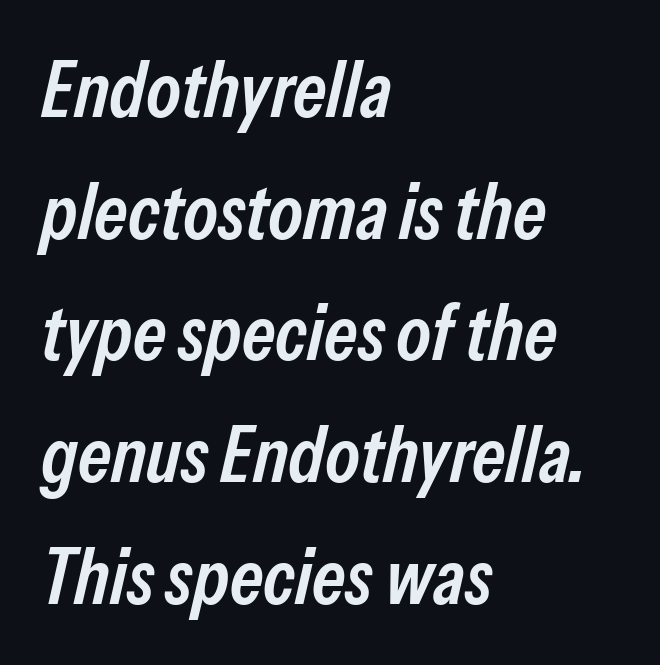
This sample has the flowing, uneven cadence of proportional lettering. Compared with a centered layout, this one pins lines to the left instead. The baseline area is clear. Notice the strokes are somewhat thickened but not fully heavy: this is a semibold.
